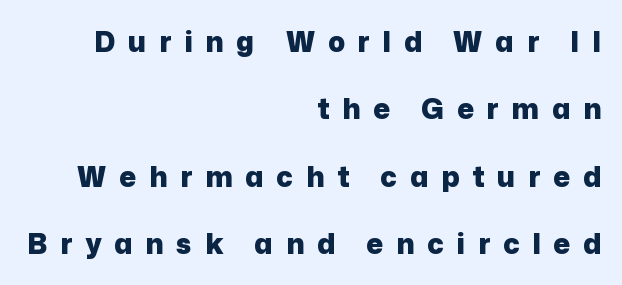
The image shows 28 px heavy sans-serif type, upright; set right-aligned, loose line spacing (2.41x), unusually wide letter spacing (+0.46 em), not underlined; low stroke contrast and a medium x-height.
